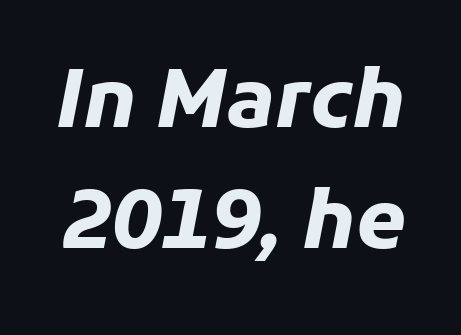
The image shows 80 px heavy type, italic (leaning right); set normal line spacing (1.51x), normal letter spacing, not underlined; low stroke contrast and a medium x-height.
